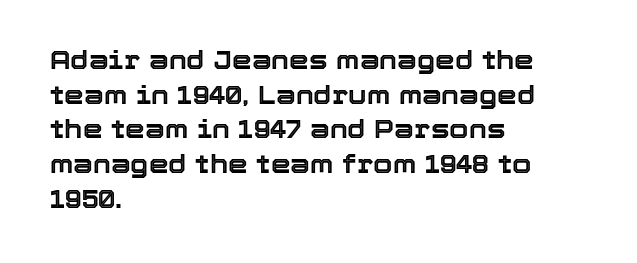
{"italic": "no", "underline": "no", "align": "left", "line_spacing": "normal", "line_spacing_ratio": 1.39, "letter_spacing": "normal", "letter_spacing_em": 0.0, "glyph_px": 25}
